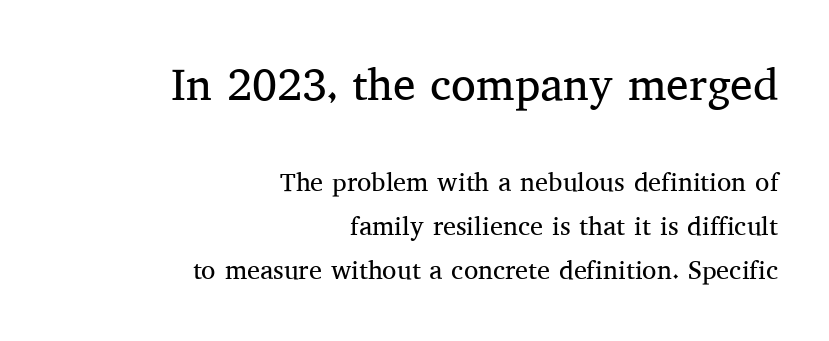
Q: Is the text bold? A: No.
Q: Is the text italic (slanted)? A: No, it is upright.
Q: Is the typeface a serif or a sans-serif typeface? A: Serif.
Q: Is the text underlined? A: No.
Q: How is the paragraph aligned? A: Right-aligned.
Q: Is the spacing between letters normal or unusually wide? A: Normal.
Q: Is the spacing between lines tight, normal or loose? A: Normal.
Q: Which block of text is set in a larger size, the first (top) or the second (bottom)? A: The first (top) one.
Q: Width (condensed, normal, or wide)? A: Normal.
Q: Stroke contrast? A: Medium.
Q: x-height? A: Medium.
Q: Monospaced? A: No.
